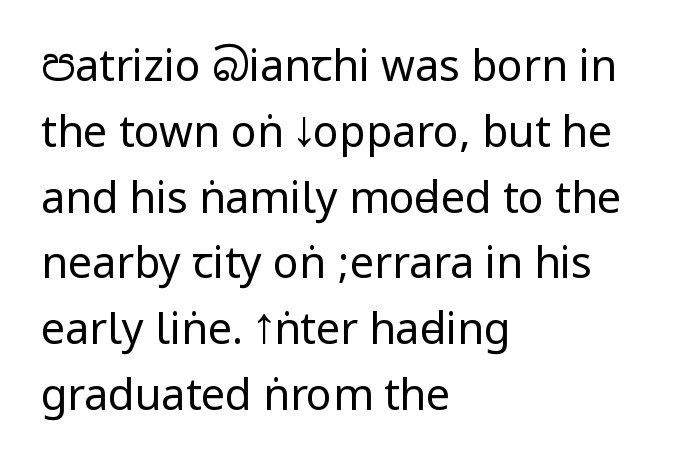
Line beginnings align vertically; line endings do not. Only glyphs here, with clear space below each row. Is the type heavy? It reads as light-to-regular instead. The line-height multiplier appears to be the usual default.
